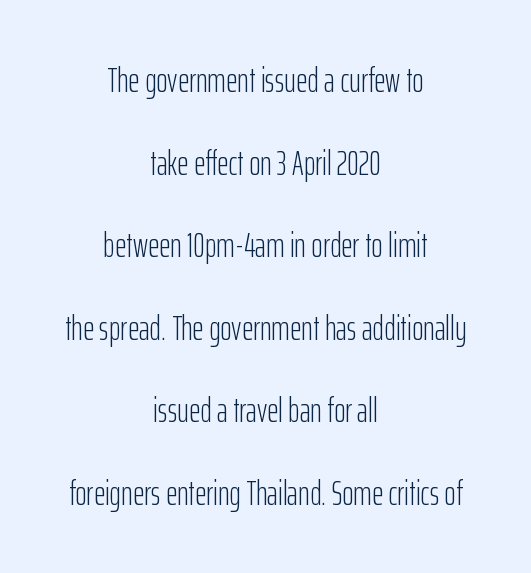
Think of a printed novel: that variable character pitch is what you see here. This is the regular roman posture of the typeface. The characters are drawn with everyday or finer stroke widths. Glance below the letters and you will spot only blank space.
